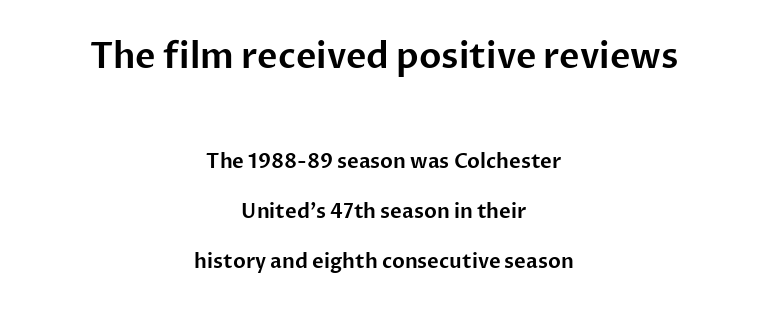
Q: Is the text italic (slanted)? A: No, it is upright.
Q: Is the typeface a serif or a sans-serif typeface? A: Sans-serif.
Q: Is the text underlined? A: No.
Q: How is the paragraph aligned? A: Centered.
Q: Is the spacing between letters normal or unusually wide? A: Normal.
Q: Is the spacing between lines tight, normal or loose? A: Loose.
Q: Which block of text is set in a larger size, the first (top) or the second (bottom)? A: The first (top) one.
Q: Width (condensed, normal, or wide)? A: Normal.
Q: Stroke contrast? A: Low.
Q: x-height? A: Medium.
Q: Monospaced? A: No.
